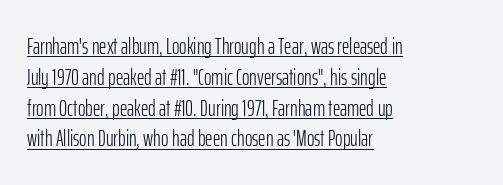
The image shows 23 px text type, upright; set left-aligned, normal line spacing (1.34x), normal letter spacing, underlined.
